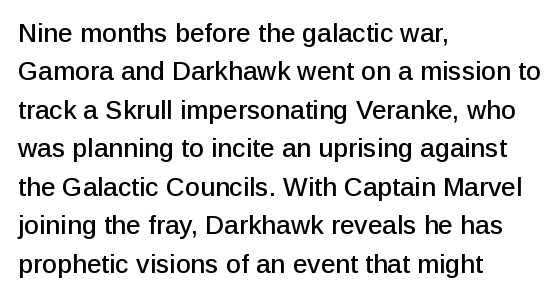
These lines keep a tight, regular rhythm from letter to letter. A student would call this left alignment; a typographer would say flush left, rag right. Descenders are the only things crossing below the line. Evenly set lines give the paragraph a standard silhouette. Ordinary non-slanted type is in use.
